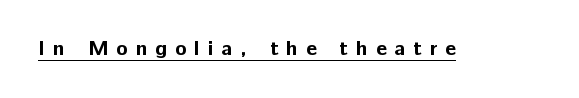
Q: Is the text bold? A: Yes.
Q: Is the text italic (slanted)? A: No, it is upright.
Q: Is the text underlined? A: Yes.
Q: Is the spacing between letters normal or unusually wide? A: Unusually wide.
